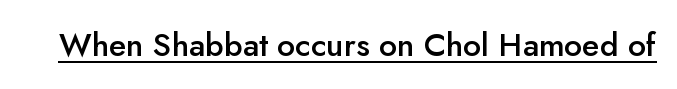
{"serif": "no", "italic": "no", "bold": "semi", "weight": "semibold", "width": "normal", "stroke_contrast": "low", "x_height": "small", "monospaced": "no", "underline": "yes", "letter_spacing": "normal", "letter_spacing_em": 0.0, "glyph_px": 32}
